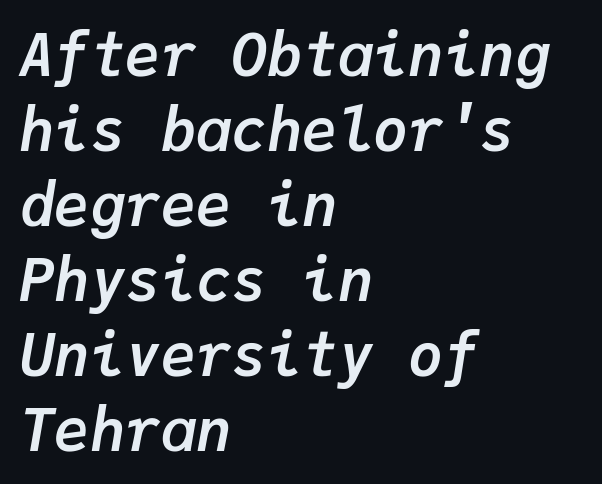
{"italic": "yes", "lean": "right", "slant_degrees": 9, "bold": "yes", "weight": "semibold", "width": "normal", "stroke_contrast": "low", "x_height": "medium", "monospaced": "yes", "underline": "no", "align": "left", "line_spacing": "normal", "line_spacing_ratio": 1.27, "letter_spacing": "normal", "letter_spacing_em": 0.0, "glyph_px": 59}
